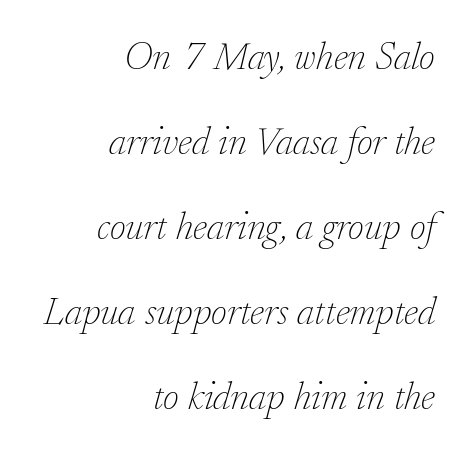
Q: Is the text bold? A: No.
Q: Is the text italic (slanted)? A: Yes, it leans right by about 17 degrees.
Q: Is the typeface a serif or a sans-serif typeface? A: Serif.
Q: Is the text underlined? A: No.
Q: How is the paragraph aligned? A: Right-aligned.
Q: Is the spacing between letters normal or unusually wide? A: Normal.
Q: Is the spacing between lines tight, normal or loose? A: Loose.
Q: Width (condensed, normal, or wide)? A: Normal.
Q: Stroke contrast? A: Low.
Q: x-height? A: Small.
Q: Monospaced? A: No.
